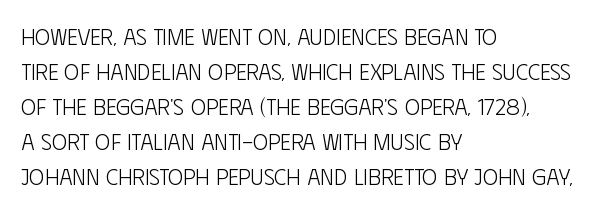
The image shows 23 px text type, upright; set left-aligned, normal line spacing (1.52x), normal letter spacing, not underlined.
